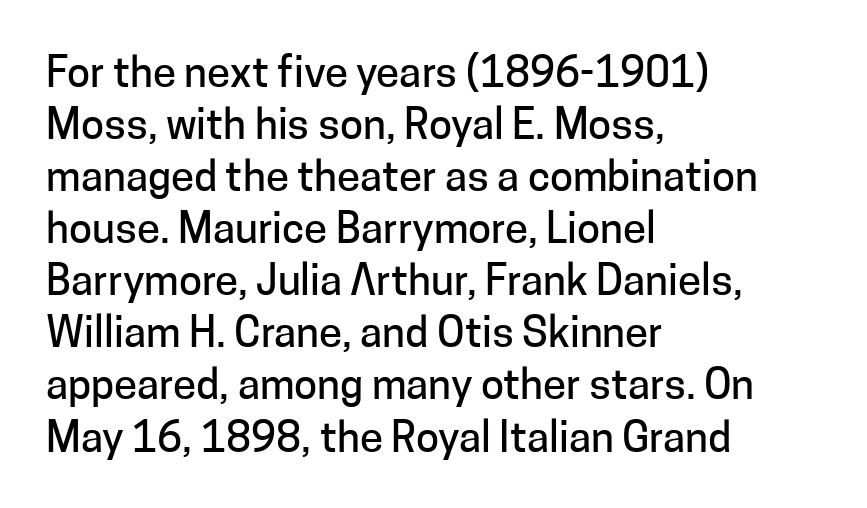
The image shows 42 px sans-serif type, upright; set left-aligned, line spacing 1.24x, normal letter spacing, not underlined; low stroke contrast and a medium x-height.
